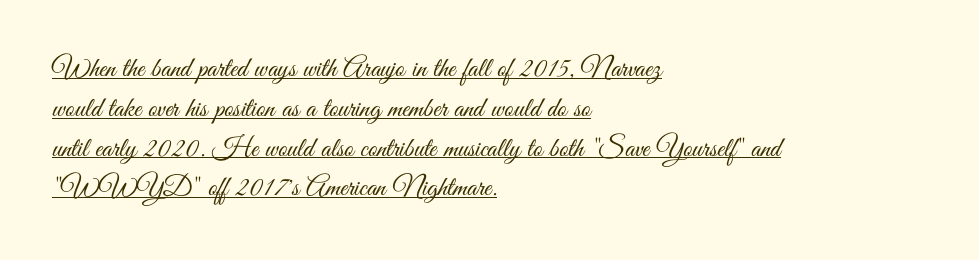
{"serif": "no", "bold": "no", "weight": "light", "width": "condensed", "stroke_contrast": "medium", "x_height": "small", "monospaced": "no", "underline": "yes", "align": "left", "line_spacing": "normal", "line_spacing_ratio": 1.42, "letter_spacing": "normal", "letter_spacing_em": 0.0, "glyph_px": 28}
